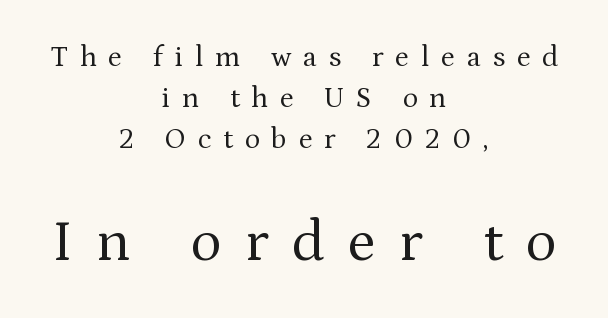
The image shows 58 px regular-weight serif type, upright; set centered, normal line spacing (1.41x), unusually wide letter spacing (+0.41 em), not underlined; the second (bottom) block is 2.0x larger; medium stroke contrast and a medium x-height.
